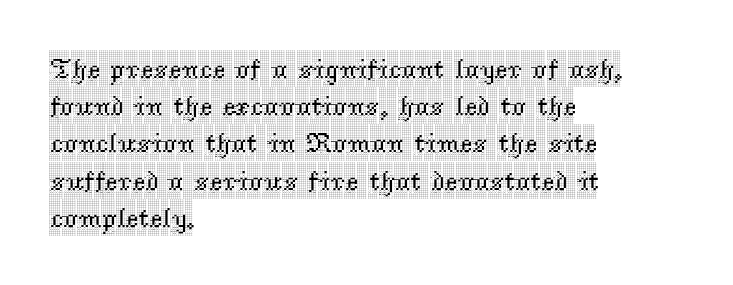
{"serif": "yes", "italic": "no", "width": "condensed", "x_height": "large", "monospaced": "no", "underline": "no", "align": "left", "line_spacing": "normal", "line_spacing_ratio": 1.33, "letter_spacing": "normal", "letter_spacing_em": 0.0, "glyph_px": 28}
